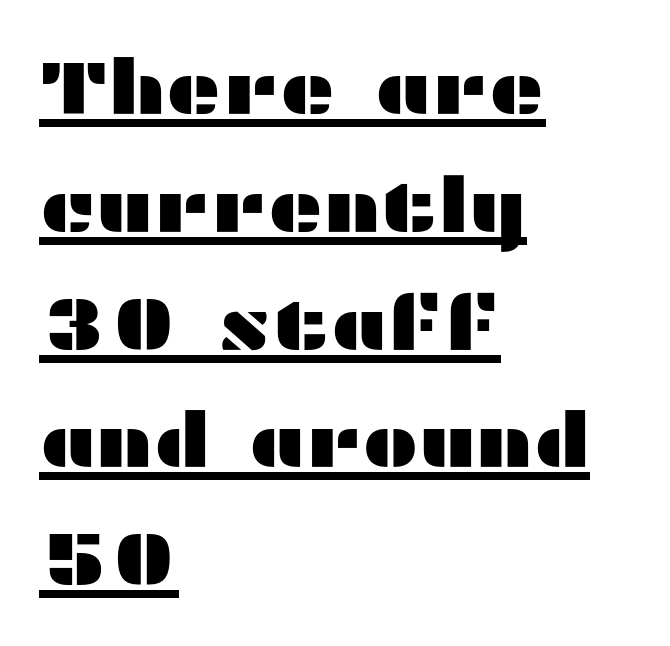
Q: Is the text italic (slanted)? A: No, it is upright.
Q: Is the typeface a serif or a sans-serif typeface? A: Sans-serif.
Q: Is the text underlined? A: Yes.
Q: How is the paragraph aligned? A: Left-aligned.
Q: Is the spacing between letters normal or unusually wide? A: Normal.
Q: Is the spacing between lines tight, normal or loose? A: Normal.
Q: Width (condensed, normal, or wide)? A: Wide.
Q: Stroke contrast? A: Medium.
Q: x-height? A: Medium.
Q: Monospaced? A: No.
